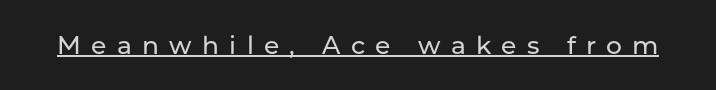
Q: Is the text italic (slanted)? A: No, it is upright.
Q: Is the text underlined? A: Yes.
Q: Is the spacing between letters normal or unusually wide? A: Unusually wide.
